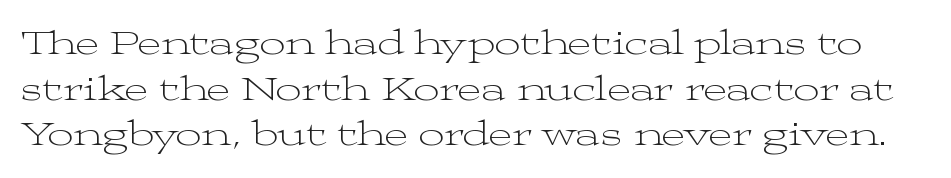
A typesetter would mark this as roman, not italic. Descenders hang freely into open space. This sample has the flowing, uneven cadence of proportional lettering. There is no visible air inserted between adjacent glyphs. Does the leading feel generous? No, just average. Observe the serifs anchoring each vertical stroke in this sample.
